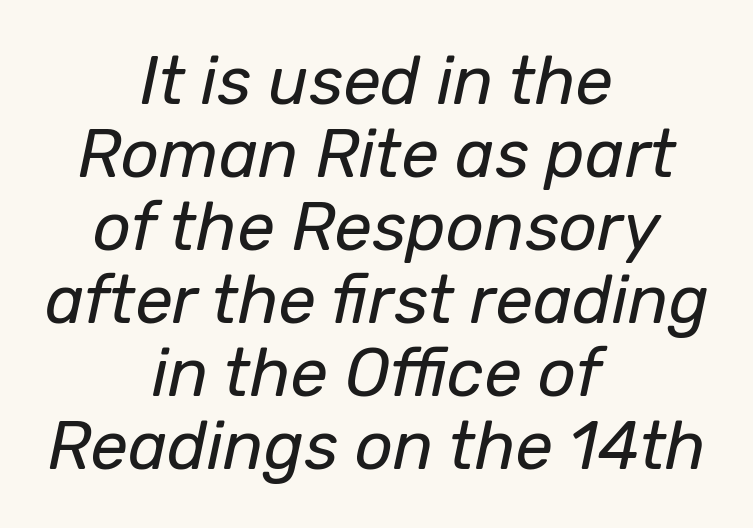
{"italic": "yes", "lean": "right", "slant_degrees": 12, "bold": "no", "weight": "regular", "width": "normal", "stroke_contrast": "low", "x_height": "medium", "monospaced": "no", "underline": "no", "align": "center", "line_spacing": "tight", "line_spacing_ratio": 1.09, "letter_spacing": "normal", "letter_spacing_em": 0.0, "glyph_px": 67}
